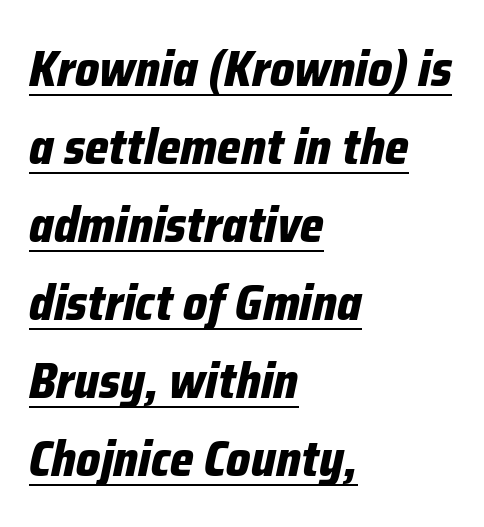
The image shows 50 px bold, condensed type, italic (leaning right); set left-aligned, normal line spacing (1.56x), normal letter spacing, underlined; low stroke contrast and a medium x-height.
